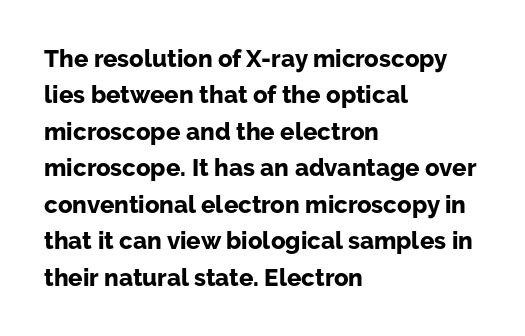
The image shows 24 px bold type, upright; set left-aligned, normal line spacing (1.52x), normal letter spacing, not underlined.
